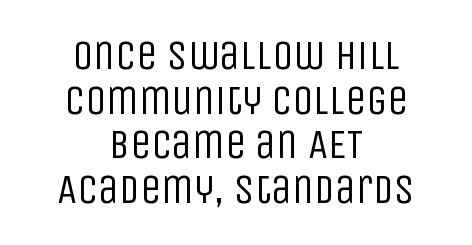
The image shows 42 px regular-weight, condensed sans-serif type, upright; set centered, tight line spacing (1.06x), normal letter spacing, not underlined; low stroke contrast and a large x-height.
